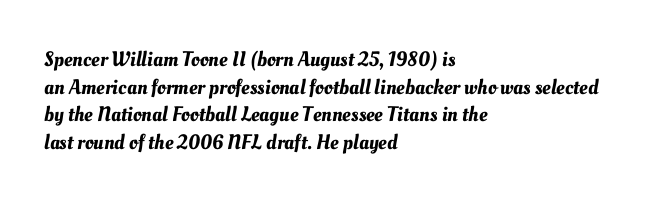
Q: Is the text underlined? A: No.
Q: How is the paragraph aligned? A: Left-aligned.
Q: Is the spacing between letters normal or unusually wide? A: Normal.
Q: Is the spacing between lines tight, normal or loose? A: Normal.
